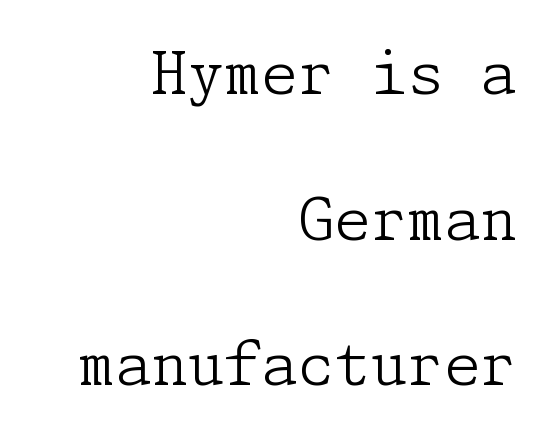
{"serif": "yes", "italic": "no", "bold": "no", "weight": "light", "width": "normal", "stroke_contrast": "low", "x_height": "medium", "underline": "no", "align": "right", "line_spacing": "loose", "line_spacing_ratio": 2.47, "letter_spacing": "normal", "letter_spacing_em": 0.0, "glyph_px": 59}
